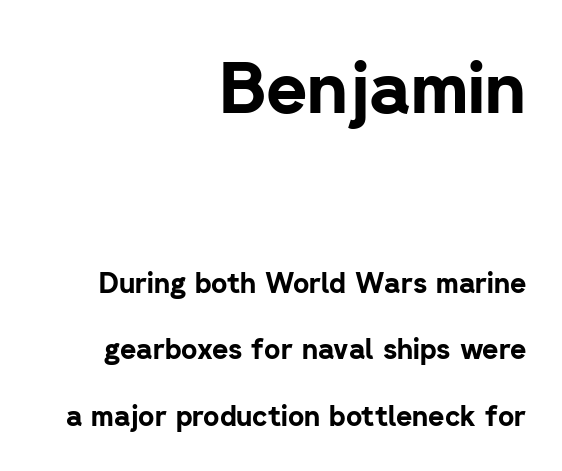
Proportional: the letters do not fall into vertical columns. This sample uses an upright cut, with every glyph sitting square on the baseline. Leftover space on each line is placed entirely before the opening word. The glyphs in this specimen are sans serif. The glyphs are unaccompanied by any horizontal stroke below them. The emphasis by scale lands on block number one, above.
